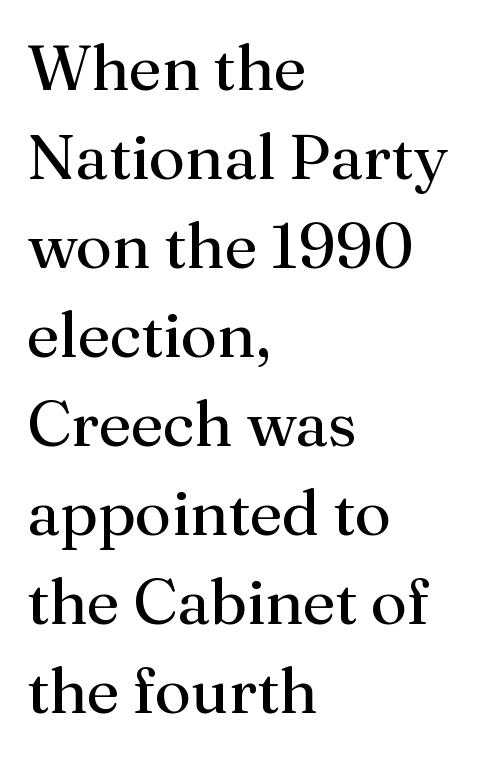
{"serif": "yes", "italic": "no", "bold": "no", "weight": "regular", "width": "normal", "stroke_contrast": "medium", "x_height": "medium", "monospaced": "no", "underline": "no", "align": "left", "line_spacing": "normal", "line_spacing_ratio": 1.39, "letter_spacing": "normal", "letter_spacing_em": 0.0, "glyph_px": 64}
